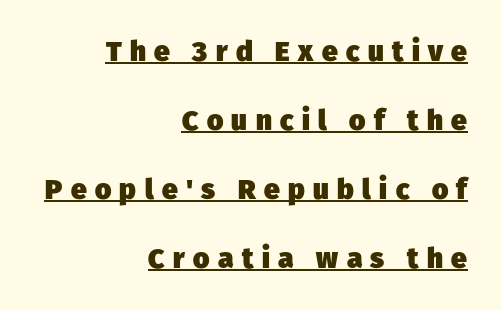
The image shows 28 px heavy sans-serif type; set right-aligned, loose line spacing (2.46x), unusually wide letter spacing (+0.3 em), underlined; low stroke contrast and a medium x-height.
